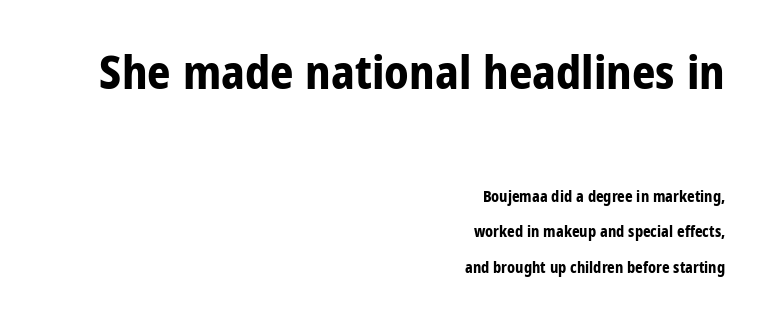
The image shows 46 px bold, condensed sans-serif type, upright; set right-aligned, loose line spacing (2.37x), normal letter spacing, not underlined; the first (top) block is 3.07x larger; low stroke contrast and a medium x-height.
